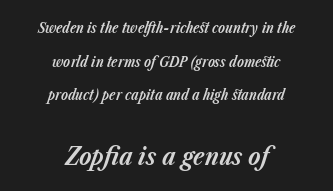
{"italic": "yes", "lean": "right", "slant_degrees": 23, "bold": "yes", "underline": "no", "align": "center", "line_spacing": "loose", "line_spacing_ratio": 2.4, "letter_spacing": "normal", "letter_spacing_em": 0.0, "larger_block": "second", "size_ratio": 1.79, "glyph_px": 25}
